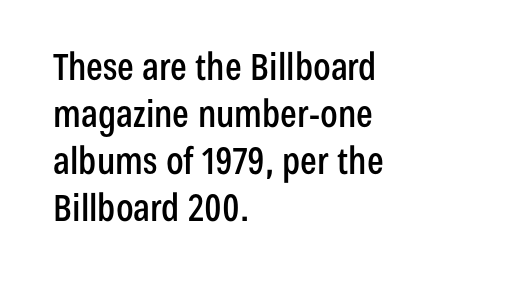
Q: Is the text italic (slanted)? A: No, it is upright.
Q: Is the typeface a serif or a sans-serif typeface? A: Sans-serif.
Q: Is the text underlined? A: No.
Q: How is the paragraph aligned? A: Left-aligned.
Q: Is the spacing between letters normal or unusually wide? A: Normal.
Q: Is the spacing between lines tight, normal or loose? A: Normal.
Q: Width (condensed, normal, or wide)? A: Condensed.
Q: Stroke contrast? A: Low.
Q: x-height? A: Medium.
Q: Monospaced? A: No.
